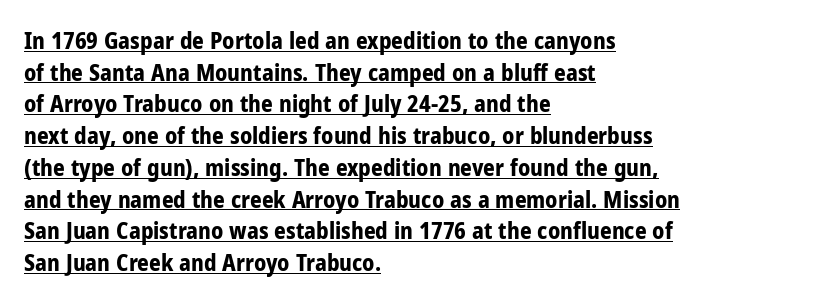
The image shows 23 px bold type, upright; set left-aligned, normal line spacing (1.38x), normal letter spacing, underlined.
